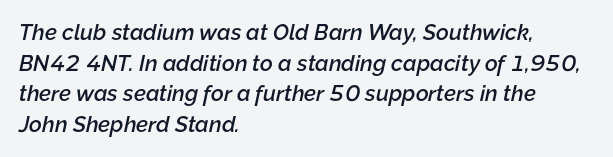
Q: Is the text bold? A: Semi-bold.
Q: Is the text italic (slanted)? A: Yes, it leans right by about 12 degrees.
Q: Is the text underlined? A: No.
Q: How is the paragraph aligned? A: Left-aligned.
Q: Is the spacing between letters normal or unusually wide? A: Normal.
Q: Is the spacing between lines tight, normal or loose? A: Normal.
